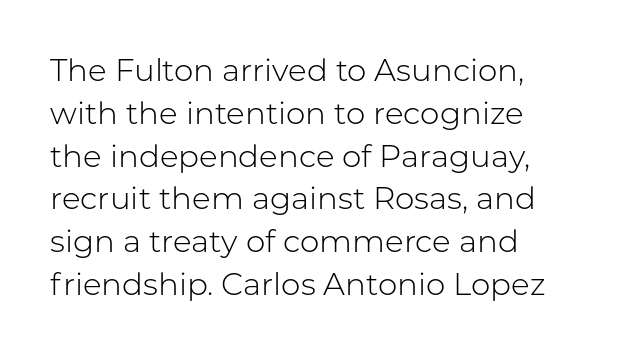
The image shows 31 px light sans-serif type, upright; set left-aligned, normal line spacing (1.38x), normal letter spacing, not underlined; low stroke contrast and a medium x-height.
